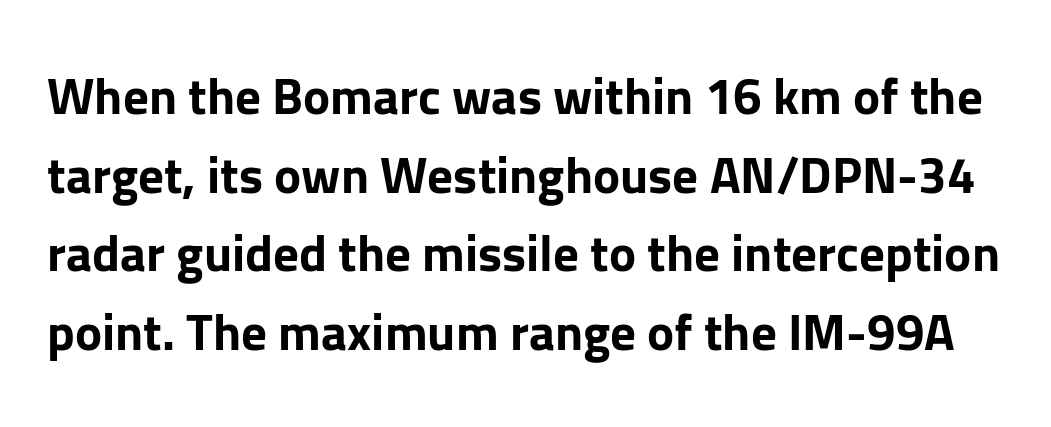
The glyphs are unaccompanied by any horizontal stroke below them. Spacing verdict: proportional, widths tailored to each character. Between one letter and the next there's only the usual sliver of space. Observe the absence of serifs on each vertical stroke in this sample. A roman cut, with each character standing at attention.
